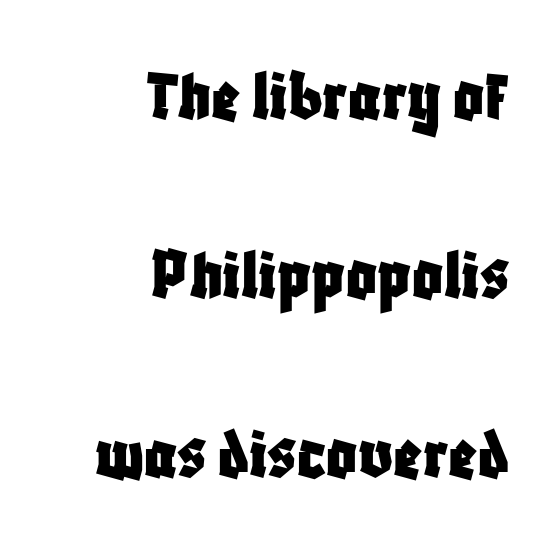
Interline gaps are noticeably wide in this sample. The text was rendered using a sans face with plain stroke endings. The horizontal fit of the characters is conventional and even. Each letter keeps its own natural width here, so spacing adapts to shape.
